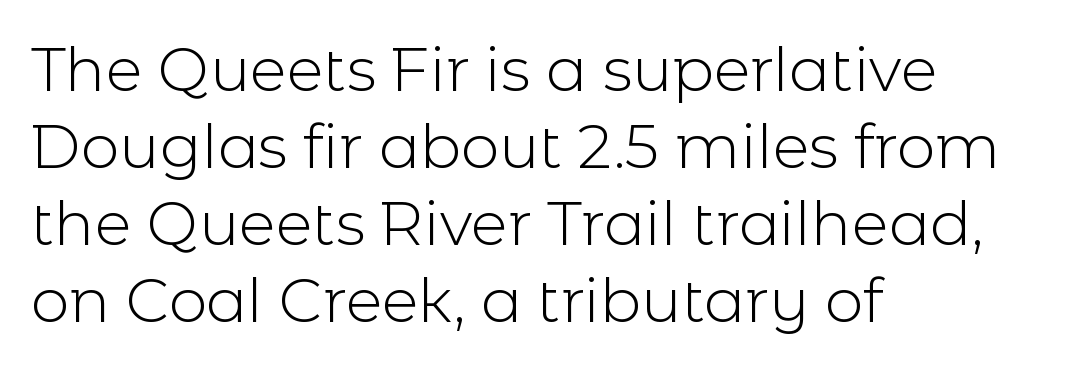
{"serif": "no", "italic": "no", "bold": "no", "weight": "light", "width": "normal", "x_height": "medium", "monospaced": "no", "underline": "no", "align": "left", "line_spacing": "normal", "line_spacing_ratio": 1.26, "letter_spacing": "normal", "letter_spacing_em": 0.0, "glyph_px": 61}
